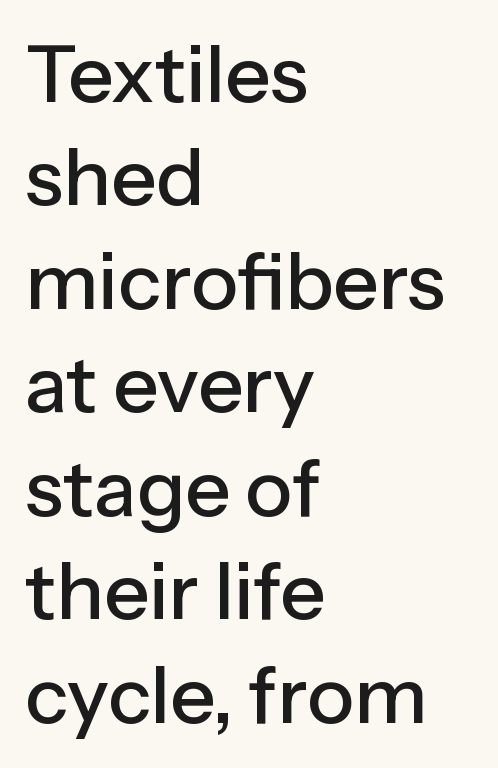
The lines are quadded left. Here the glyphs are tracked normally, forming tight word shapes. Does the type have serifs? No, each stem ends abruptly. Plain, unruled lines of type. Character widths vary here, with narrow letters taking less room than wide ones.
